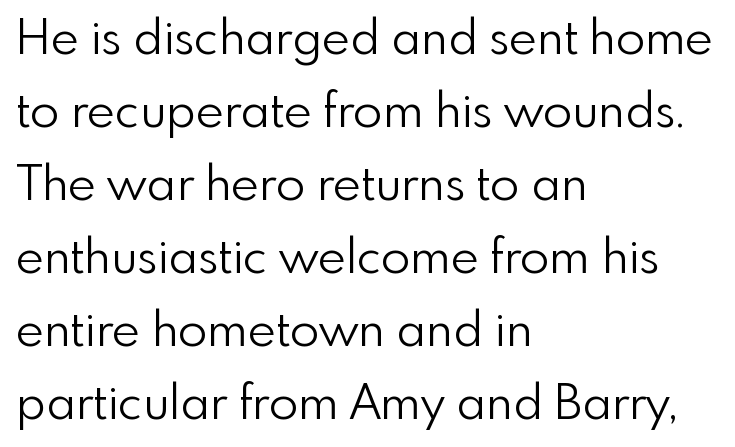
This rendering leaves character spacing at its baseline value. Nothing sits at the stroke ends, so this counts as sans-serif. Proportional: the letters do not fall into vertical columns. The compositor pushed each line to the left boundary.
